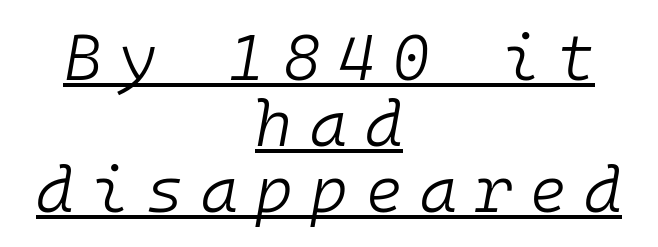
{"italic": "yes", "lean": "right", "slant_degrees": 10, "bold": "no", "weight": "light", "width": "normal", "stroke_contrast": "low", "x_height": "medium", "monospaced": "yes", "underline": "yes", "align": "center", "line_spacing": "tight", "line_spacing_ratio": 1.03, "letter_spacing": "wide", "letter_spacing_em": 0.27, "glyph_px": 64}
